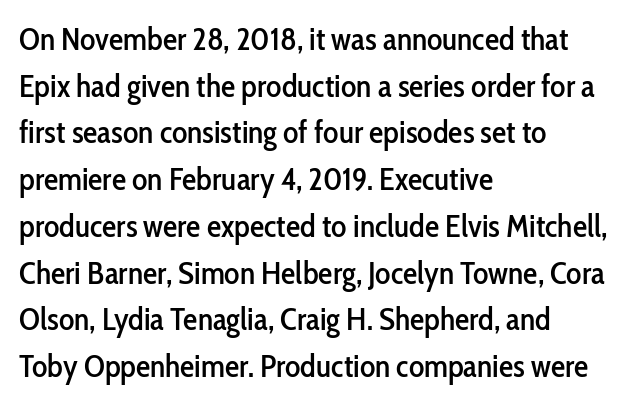
These lines are rendered in a variable-pitch font. Look at the tracking — it's just the regular setting, nothing added. When letters stand straight like this, we call the style roman or upright. Anything drawn beneath the words? Only blank space.
